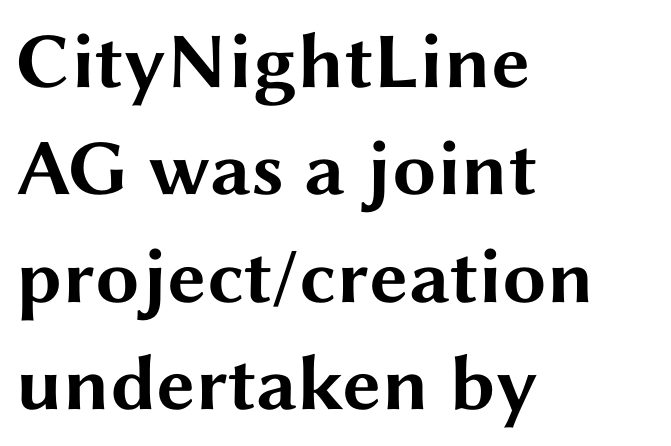
Q: Is the text bold? A: Yes.
Q: Is the text italic (slanted)? A: No, it is upright.
Q: Is the typeface a serif or a sans-serif typeface? A: Sans-serif.
Q: Is the text underlined? A: No.
Q: How is the paragraph aligned? A: Left-aligned.
Q: Is the spacing between letters normal or unusually wide? A: Normal.
Q: Is the spacing between lines tight, normal or loose? A: Normal.
Q: Width (condensed, normal, or wide)? A: Wide.
Q: Stroke contrast? A: Medium.
Q: x-height? A: Medium.
Q: Monospaced? A: No.
